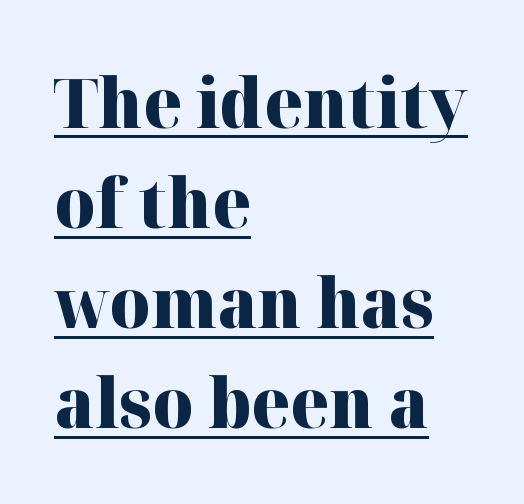
Q: Is the text bold? A: Yes.
Q: Is the text italic (slanted)? A: No, it is upright.
Q: Is the typeface a serif or a sans-serif typeface? A: Serif.
Q: Is the text underlined? A: Yes.
Q: How is the paragraph aligned? A: Left-aligned.
Q: Is the spacing between letters normal or unusually wide? A: Normal.
Q: Is the spacing between lines tight, normal or loose? A: Normal.
Q: Width (condensed, normal, or wide)? A: Normal.
Q: Stroke contrast? A: High.
Q: x-height? A: Medium.
Q: Monospaced? A: No.
